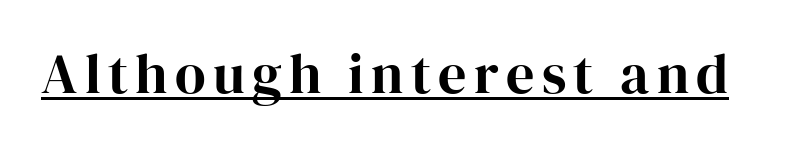
{"serif": "yes", "italic": "no", "width": "normal", "stroke_contrast": "high", "x_height": "medium", "monospaced": "no", "underline": "yes", "glyph_px": 56}
